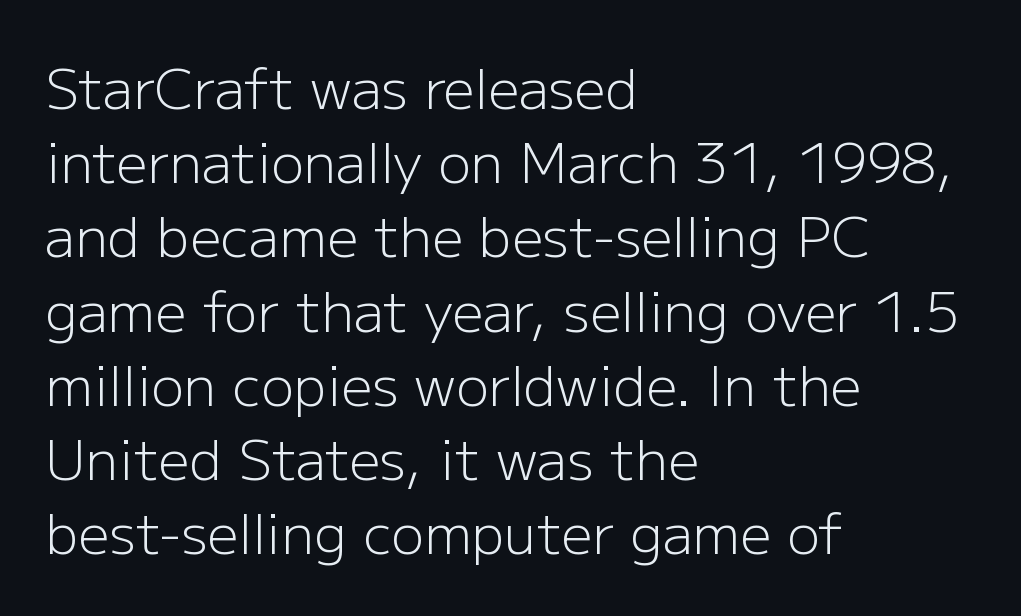
{"serif": "no", "italic": "no", "bold": "no", "weight": "light", "width": "normal", "stroke_contrast": "low", "x_height": "medium", "monospaced": "no", "underline": "no", "align": "left", "line_spacing": "normal", "line_spacing_ratio": 1.35, "letter_spacing": "normal", "letter_spacing_em": 0.0, "glyph_px": 55}
